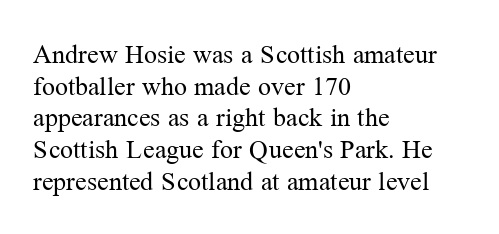
Q: Is the text bold? A: No.
Q: Is the text italic (slanted)? A: No, it is upright.
Q: Is the text underlined? A: No.
Q: How is the paragraph aligned? A: Left-aligned.
Q: Is the spacing between letters normal or unusually wide? A: Normal.
